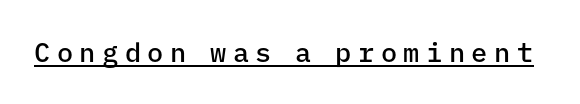
The image shows 27 px text type, upright; set unusually wide letter spacing (+0.24 em), underlined.
